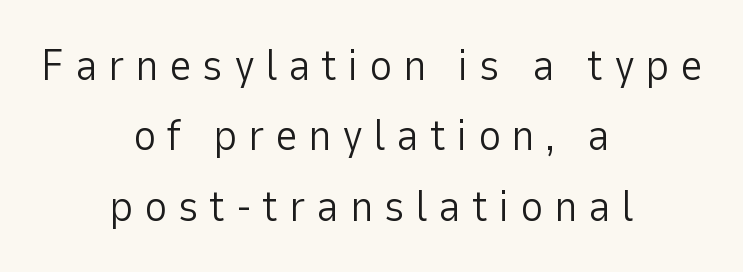
Q: Is the text bold? A: No.
Q: Is the text italic (slanted)? A: No, it is upright.
Q: Is the typeface a serif or a sans-serif typeface? A: Sans-serif.
Q: Is the text underlined? A: No.
Q: How is the paragraph aligned? A: Centered.
Q: Is the spacing between letters normal or unusually wide? A: Unusually wide.
Q: Is the spacing between lines tight, normal or loose? A: Normal.
Q: Width (condensed, normal, or wide)? A: Normal.
Q: Stroke contrast? A: Low.
Q: x-height? A: Medium.
Q: Monospaced? A: No.
